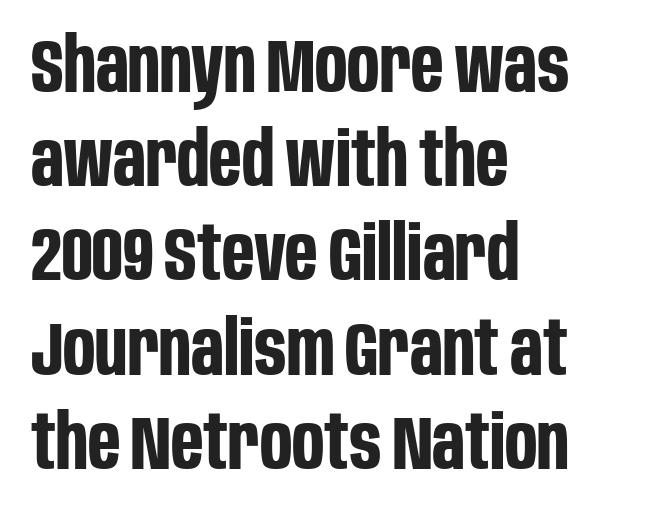
The image shows 76 px bold, condensed sans-serif type, upright; set left-aligned, line spacing 1.24x, normal letter spacing, not underlined; low stroke contrast and a large x-height.
